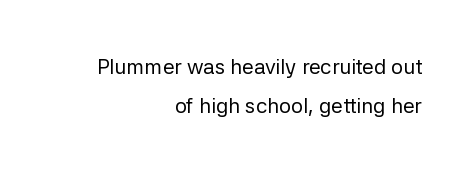
The image shows 21 px text type, upright; set right-aligned, line spacing 1.88x, normal letter spacing, not underlined.
